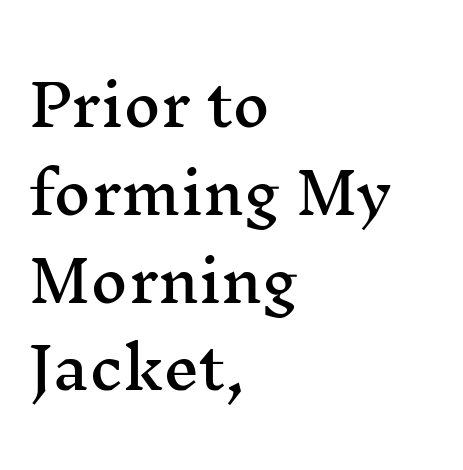
The image shows 57 px wide serif type, upright; set left-aligned, normal line spacing (1.54x), normal letter spacing, not underlined; medium stroke contrast and a medium x-height.
